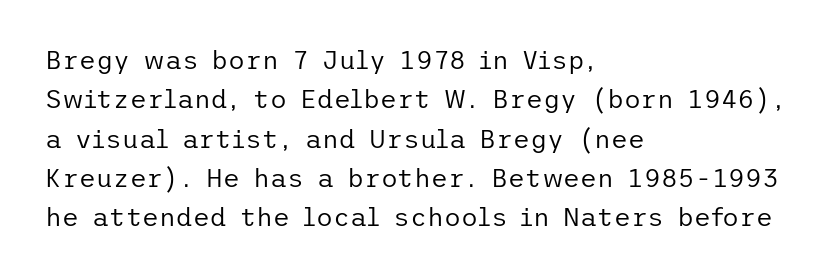
{"italic": "no", "bold": "no", "underline": "no", "align": "left", "line_spacing": "normal", "line_spacing_ratio": 1.51, "letter_spacing": "normal", "letter_spacing_em": 0.0, "glyph_px": 26}
